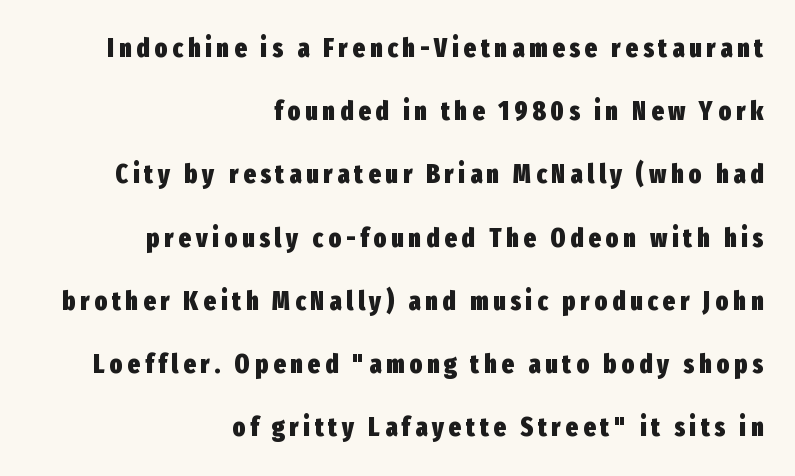
{"italic": "no", "bold": "yes", "underline": "no", "align": "right", "line_spacing": "loose", "line_spacing_ratio": 2.43, "glyph_px": 26}
